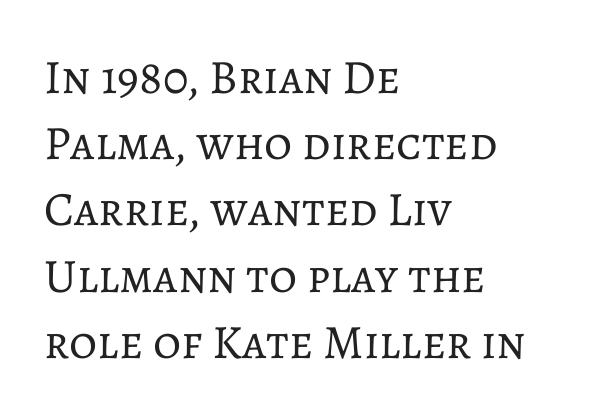
The space directly below the letters is spotless. Line beginnings align vertically; line endings do not. Each stroke keeps to a modest, everyday thickness or less. If you measured baseline to baseline, you'd find a middling distance.
